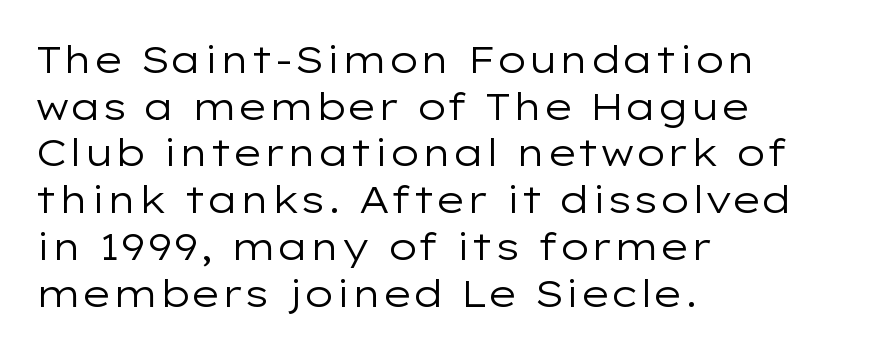
These lines stack with their left ends in a neat column. Style check: upright. The face used here is proportionally spaced, like ordinary book or web type. Honestly, there is no underline to notice here at all. The letters sit at their default tracking, neither squeezed nor spread. Are there feet on the stems? There aren't — it's a sans.
